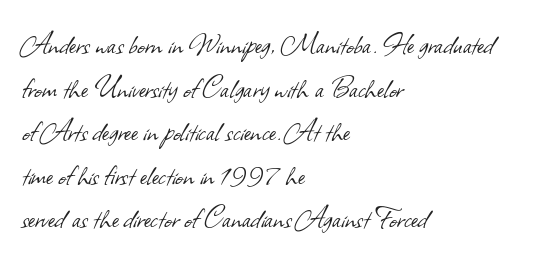
The image shows 33 px light sans-serif type; set left-aligned, normal line spacing (1.32x), normal letter spacing, not underlined; low stroke contrast and a small x-height.
